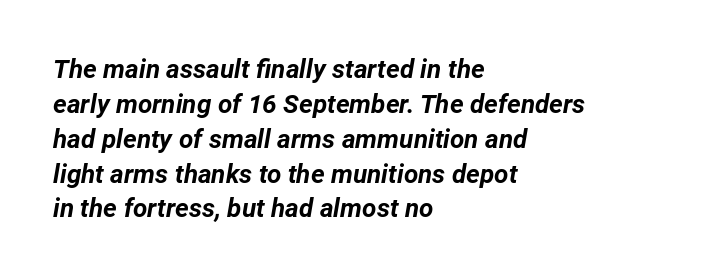
{"italic": "yes", "lean": "right", "slant_degrees": 12, "bold": "yes", "underline": "no", "align": "left", "line_spacing": "normal", "line_spacing_ratio": 1.34, "letter_spacing": "normal", "letter_spacing_em": 0.0, "glyph_px": 26}
